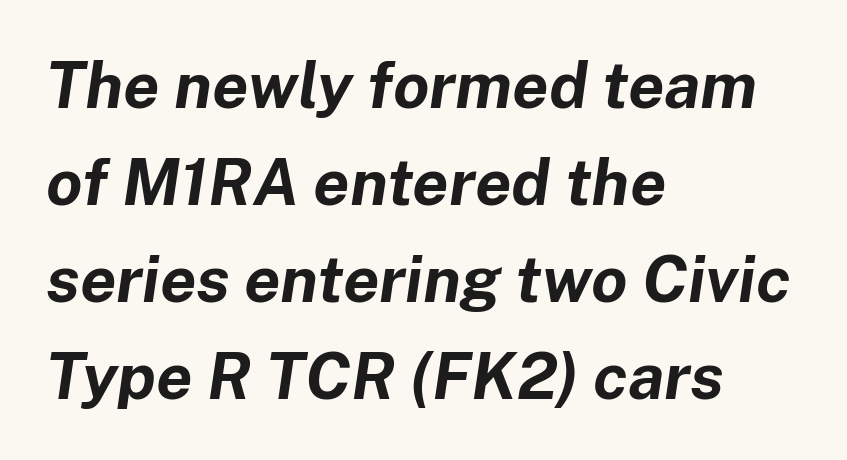
This is heavy type, rendered in bold. You could not count columns in this text — the font is proportionally spaced. These lines keep a tight, regular rhythm from letter to letter. Notice how descenders clear the ascenders below comfortably — that's standard leading. This rendering features lettering with no underline.
